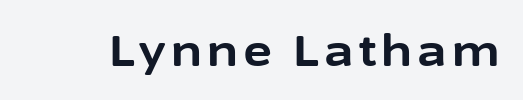
{"serif": "no", "italic": "no", "bold": "yes", "weight": "bold", "width": "normal", "stroke_contrast": "low", "x_height": "medium", "monospaced": "no", "underline": "no", "glyph_px": 44}
